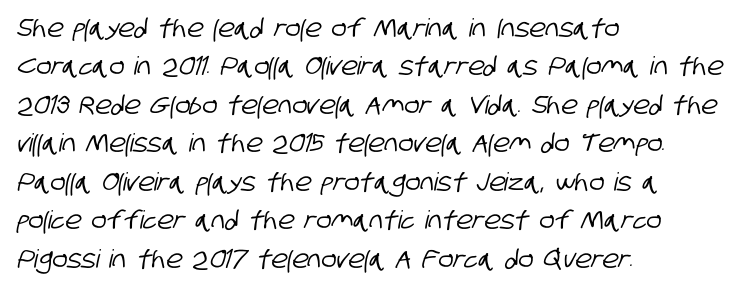
Q: Is the text underlined? A: No.
Q: How is the paragraph aligned? A: Left-aligned.
Q: Is the spacing between letters normal or unusually wide? A: Normal.
Q: Is the spacing between lines tight, normal or loose? A: Normal.
